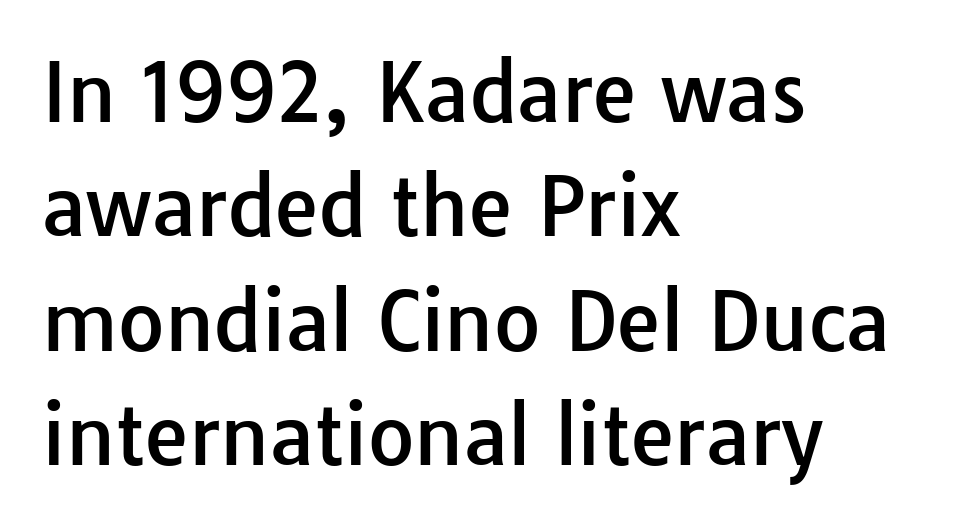
{"serif": "no", "italic": "no", "width": "normal", "stroke_contrast": "low", "x_height": "medium", "monospaced": "no", "underline": "no", "align": "left", "line_spacing": "normal", "line_spacing_ratio": 1.43, "letter_spacing": "normal", "letter_spacing_em": 0.0, "glyph_px": 80}
